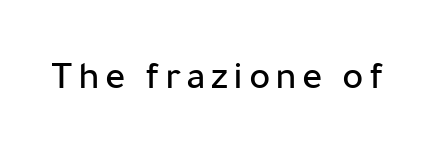
Ordinary non-slanted type is in use. Descender tails drop into unmarked territory. A typesetter would call this proportional, since set widths differ per character. Grotesque or geometric, the face here clearly has no serifs.
